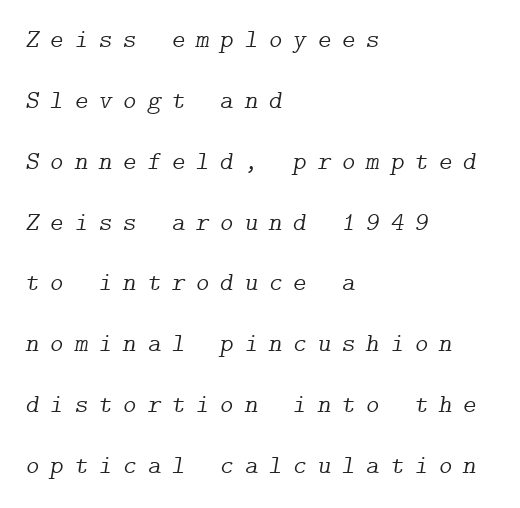
Q: Is the text bold? A: No.
Q: Is the text italic (slanted)? A: Yes, it leans right by about 9 degrees.
Q: Is the text underlined? A: No.
Q: How is the paragraph aligned? A: Left-aligned.
Q: Is the spacing between letters normal or unusually wide? A: Unusually wide.
Q: Is the spacing between lines tight, normal or loose? A: Loose.
